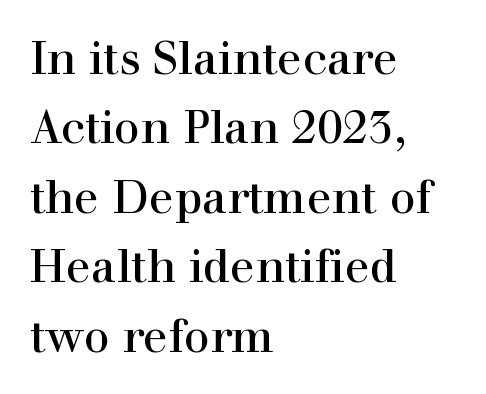
The image shows 46 px serif type, upright; set left-aligned, normal line spacing (1.51x), normal letter spacing, not underlined; a medium x-height.
